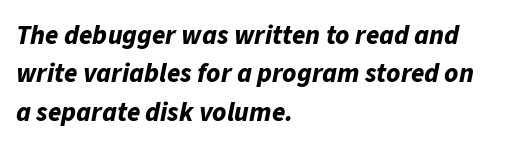
{"italic": "yes", "lean": "right", "slant_degrees": 11, "bold": "yes", "underline": "no", "align": "left", "line_spacing": "normal", "line_spacing_ratio": 1.42, "letter_spacing": "normal", "letter_spacing_em": 0.0, "glyph_px": 27}
